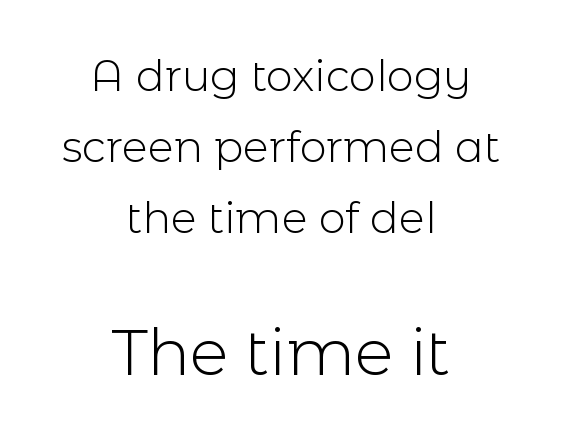
Q: Is the text bold? A: No.
Q: Is the text italic (slanted)? A: No, it is upright.
Q: Is the typeface a serif or a sans-serif typeface? A: Sans-serif.
Q: Is the text underlined? A: No.
Q: How is the paragraph aligned? A: Centered.
Q: Is the spacing between letters normal or unusually wide? A: Normal.
Q: Is the spacing between lines tight, normal or loose? A: Normal.
Q: Which block of text is set in a larger size, the first (top) or the second (bottom)? A: The second (bottom) one.
Q: Width (condensed, normal, or wide)? A: Normal.
Q: x-height? A: Medium.
Q: Monospaced? A: No.
